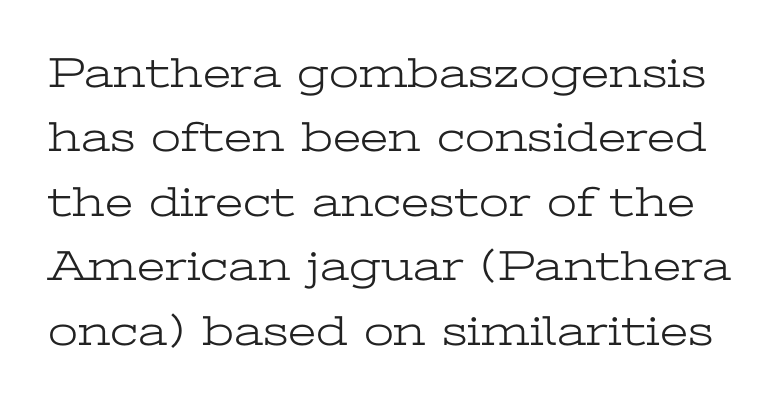
You could not count columns in this text — the font is proportionally spaced. The letterforms sit at book weight or below. Honestly, the letter spacing is just normal — you wouldn't notice it. Observe the serifs anchoring each vertical stroke in this sample. A typesetter would mark this as roman, not italic.
